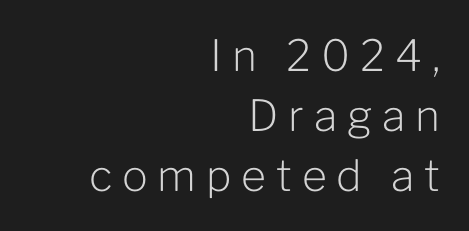
The characters are drawn with everyday or finer stroke widths. Visually the block forms a straight wall on the right and a jagged coastline on the left. Look at the bottom of the vertical strokes: they stop flat, with no serifs. The tracking reads as deliberately expanded to a designer's eye. Compared with typical paragraphs, the rows here are spaced about the same. Plain, unruled lines of type.
